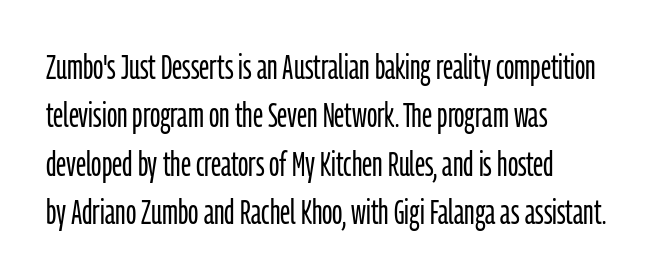
{"serif": "no", "italic": "no", "bold": "no", "weight": "light", "width": "condensed", "stroke_contrast": "low", "x_height": "medium", "monospaced": "no", "underline": "no", "align": "left", "line_spacing": "normal", "line_spacing_ratio": 1.42, "letter_spacing": "normal", "letter_spacing_em": 0.0, "glyph_px": 34}
